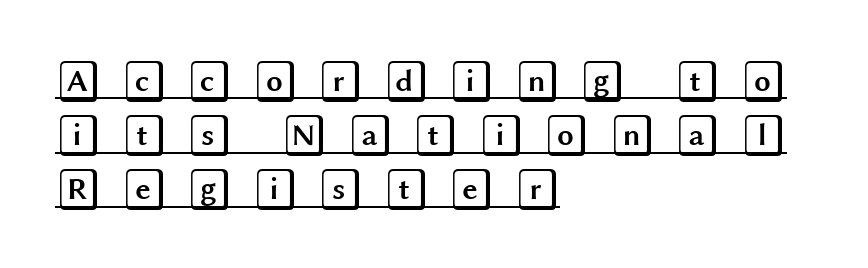
Q: Is the text italic (slanted)? A: No, it is upright.
Q: Is the text underlined? A: Yes.
Q: How is the paragraph aligned? A: Left-aligned.
Q: Is the spacing between letters normal or unusually wide? A: Unusually wide.
Q: Is the spacing between lines tight, normal or loose? A: Normal.
Q: Width (condensed, normal, or wide)? A: Wide.
Q: x-height? A: Large.
